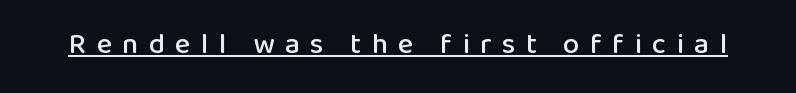
These lines have a slow, spaced-out rhythm from letter to letter. Has an underline been added? It has. Grotesque or geometric, the face here clearly has no serifs. Italic: no, the glyphs are upright roman.
